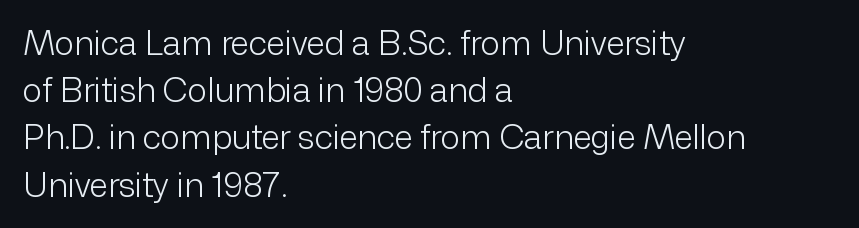
The letters carry no serifs — their stems end cleanly without finishing strokes. Each line starts at the same left margin while the right side varies. Compared with typical paragraphs, the rows here are spaced about the same. The lettering stays uniformly vertical, giving the passage a roman look. Note the varied advance widths — an 'i' is clearly narrower than an 'm'. You could call the tracking neutral — neither tight nor loose.
